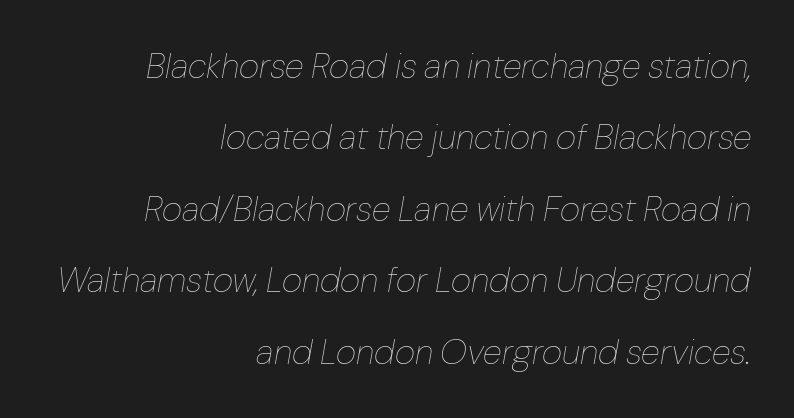
Q: Is the text bold? A: No.
Q: Is the text italic (slanted)? A: Yes, it leans right by about 10 degrees.
Q: Is the text underlined? A: No.
Q: How is the paragraph aligned? A: Right-aligned.
Q: Is the spacing between letters normal or unusually wide? A: Normal.
Q: Is the spacing between lines tight, normal or loose? A: Loose.
Q: Width (condensed, normal, or wide)? A: Normal.
Q: Stroke contrast? A: Low.
Q: x-height? A: Medium.
Q: Monospaced? A: No.
